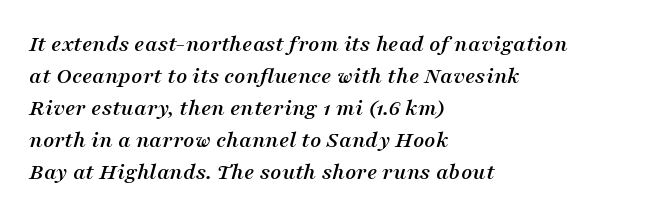
The image shows 24 px text type, italic (leaning right); set left-aligned, normal line spacing (1.33x), normal letter spacing, not underlined.
